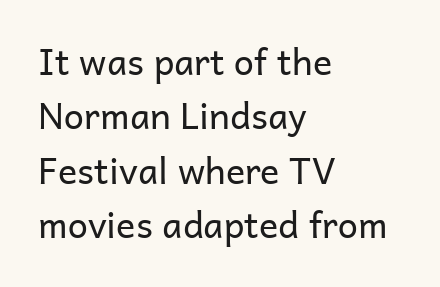
The image shows 36 px regular-weight sans-serif type, upright; set left-aligned, normal line spacing (1.51x), normal letter spacing, not underlined; low stroke contrast and a medium x-height.
